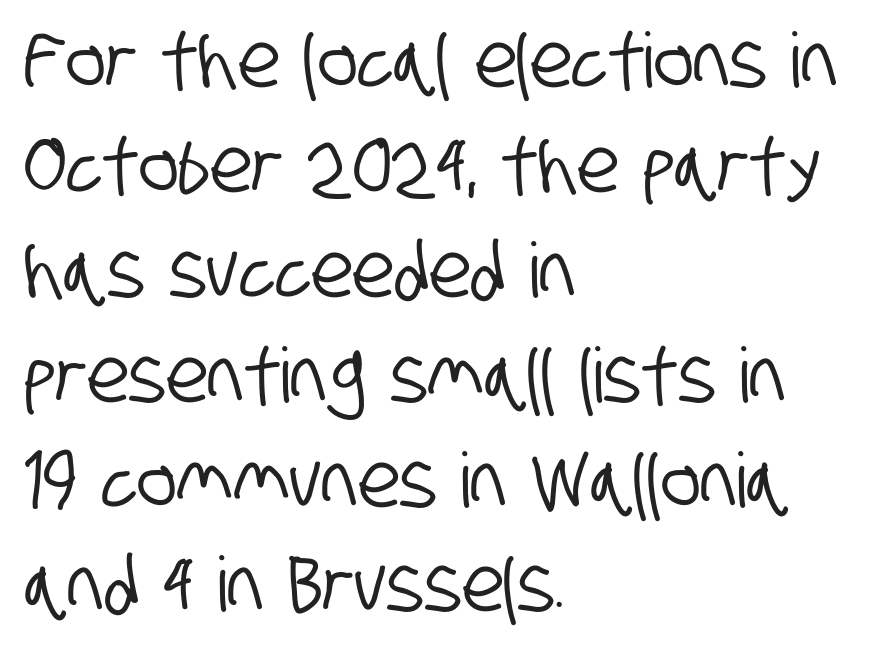
Left-aligned paragraph, ragged on the right. One glance says typical: line gaps are just what's usual. The foot of each line stays bare and open. How are the letters spaced? Ordinarily, with no added tracking.
